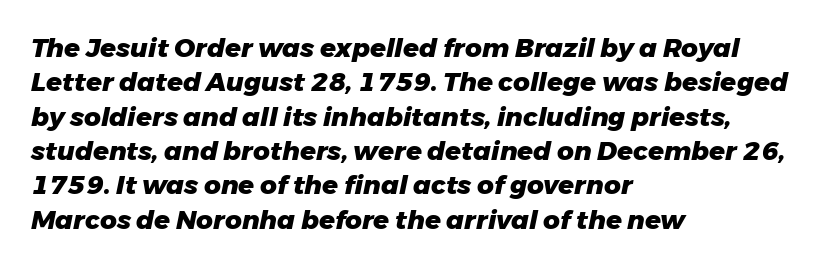
There is no visible air inserted between adjacent glyphs. Interline gaps are of average width in this sample. Is the block centered? No — it sits flush against the left margin. Does the lettering tilt? It does — this is italic.
